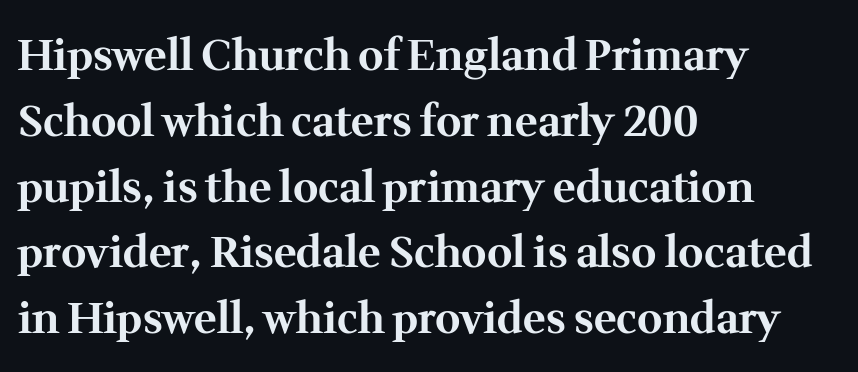
The image shows 43 px bold serif type, upright; set left-aligned, normal line spacing (1.53x), normal letter spacing, not underlined; medium stroke contrast and a medium x-height.
